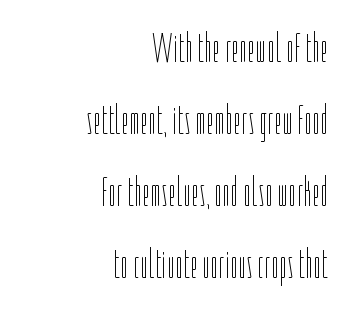
{"italic": "no", "bold": "no", "weight": "thin", "width": "condensed", "stroke_contrast": "low", "x_height": "medium", "monospaced": "no", "underline": "no", "align": "right", "line_spacing_ratio": 1.76, "letter_spacing": "normal", "letter_spacing_em": 0.0, "glyph_px": 41}
